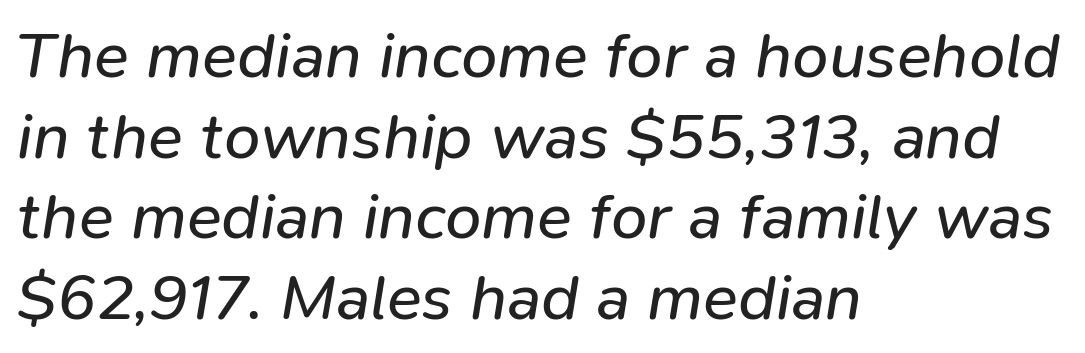
{"italic": "yes", "lean": "right", "slant_degrees": 9, "bold": "no", "weight": "regular", "width": "normal", "stroke_contrast": "low", "x_height": "medium", "monospaced": "no", "underline": "no", "align": "left", "line_spacing_ratio": 1.24, "letter_spacing": "normal", "letter_spacing_em": 0.0, "glyph_px": 65}
